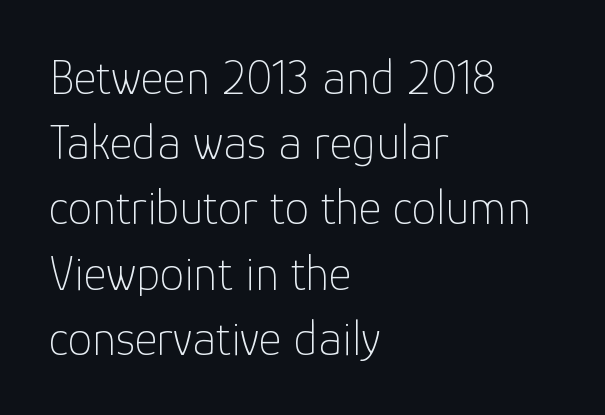
These lines were composed using upright roman letters. These lines are rendered in a variable-pitch font. Just letters on the line, the space beneath them empty. No extra tracking has been applied to these lines. The strokes carry an ordinary text weight at most. In CSS terms this would be text-align: left.
